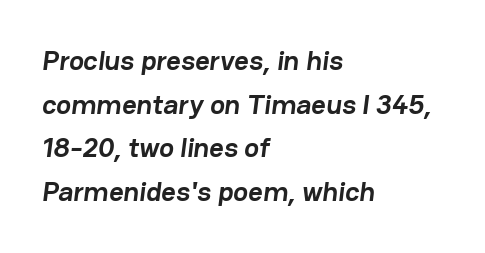
Proportional: the letters do not fall into vertical columns. Underline: absent. There is no visible air inserted between adjacent glyphs. Regarding serifs, this sample does without them. The lines sit at an ordinary, default distance from one another. Look at the stroke-to-counter ratio: heavy, a bold.
